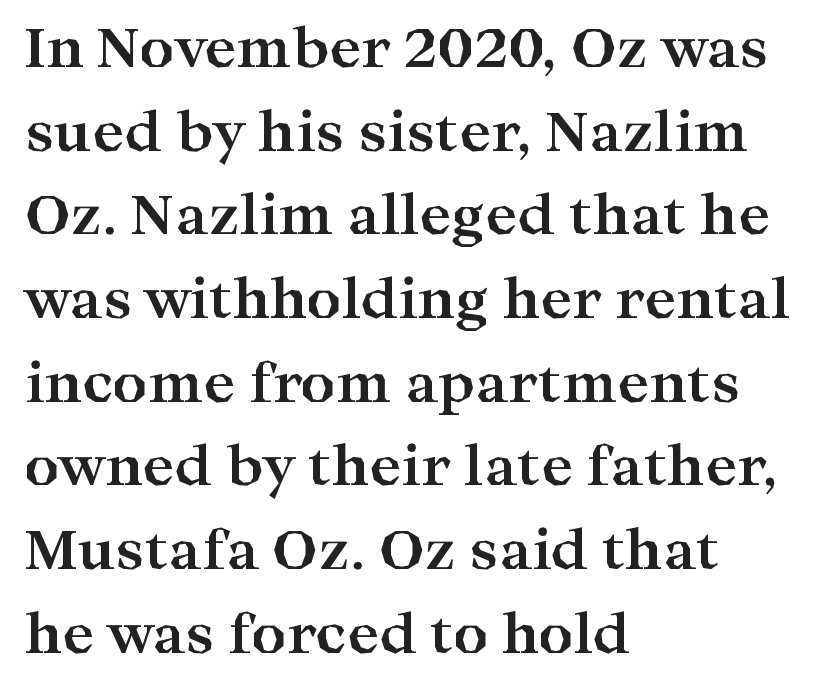
The image shows 54 px bold, wide serif type, upright; set left-aligned, normal line spacing (1.55x), normal letter spacing, not underlined; high stroke contrast and a medium x-height.
